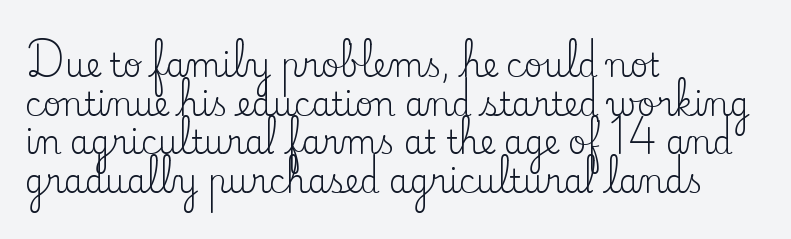
The image shows 32 px regular-weight type, upright; set left-aligned, line spacing 1.21x, normal letter spacing, not underlined; low stroke contrast and a small x-height.
